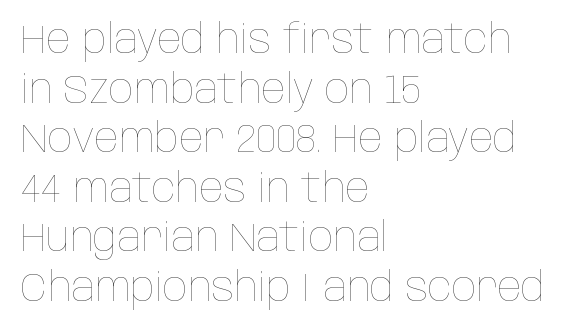
The image shows 40 px thin, condensed type, upright; set left-aligned, line spacing 1.24x, normal letter spacing, not underlined; low stroke contrast and a large x-height.
